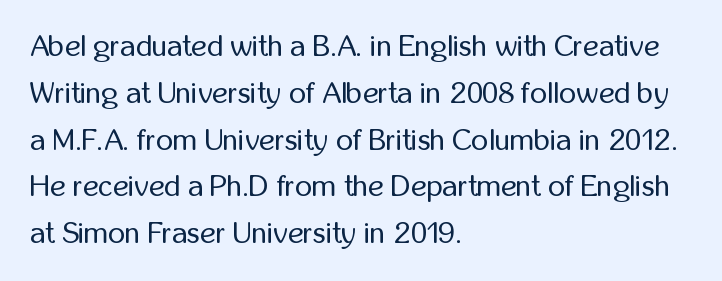
Characters follow at the spacing the type designer built in. Bold? No — there's no thickening of the strokes. In terms of posture, this sample is upright. Note the varied advance widths — an 'i' is clearly narrower than an 'm'. Is there much room between lines? A standard amount, neither cramped nor airy. In terms of letterform style, serifs are entirely absent.
